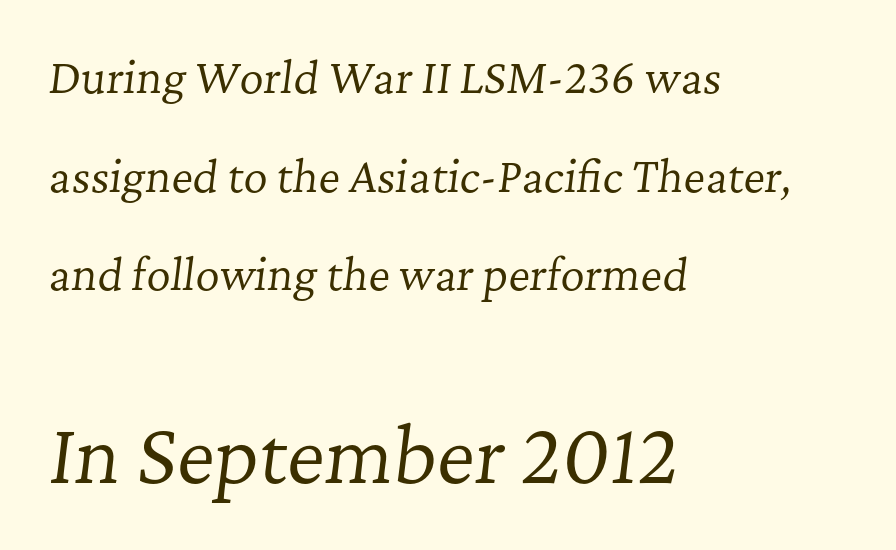
Q: Is the text bold? A: No.
Q: Is the text italic (slanted)? A: Yes, it leans right by about 7 degrees.
Q: Is the typeface a serif or a sans-serif typeface? A: Serif.
Q: Is the text underlined? A: No.
Q: How is the paragraph aligned? A: Left-aligned.
Q: Is the spacing between letters normal or unusually wide? A: Normal.
Q: Is the spacing between lines tight, normal or loose? A: Loose.
Q: Which block of text is set in a larger size, the first (top) or the second (bottom)? A: The second (bottom) one.
Q: Width (condensed, normal, or wide)? A: Normal.
Q: Stroke contrast? A: Low.
Q: x-height? A: Medium.
Q: Monospaced? A: No.
